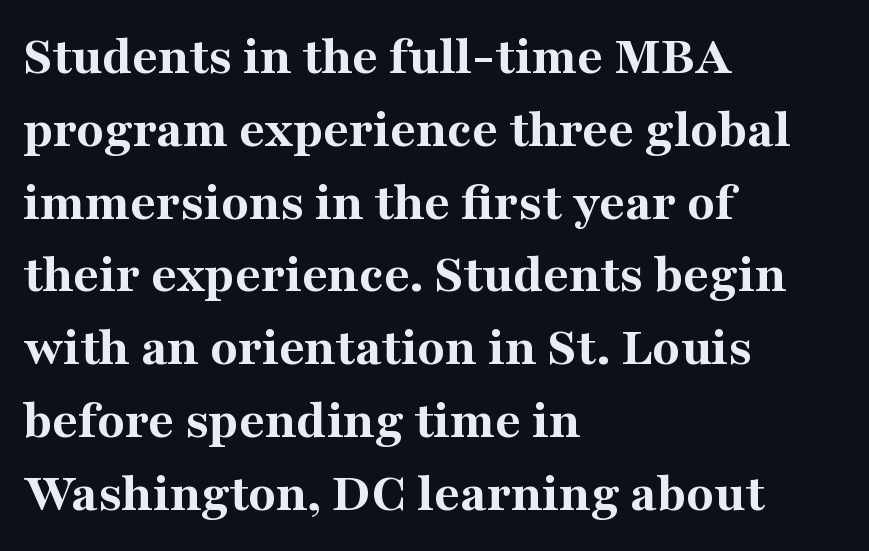
Q: Is the text bold? A: Yes.
Q: Is the text italic (slanted)? A: No, it is upright.
Q: Is the typeface a serif or a sans-serif typeface? A: Serif.
Q: Is the text underlined? A: No.
Q: How is the paragraph aligned? A: Left-aligned.
Q: Is the spacing between letters normal or unusually wide? A: Normal.
Q: Is the spacing between lines tight, normal or loose? A: Normal.
Q: Width (condensed, normal, or wide)? A: Normal.
Q: Stroke contrast? A: Medium.
Q: x-height? A: Medium.
Q: Monospaced? A: No.
